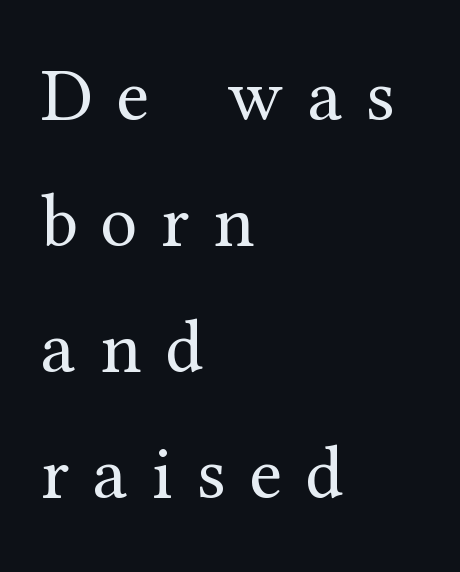
The image shows 75 px regular-weight serif type, upright; set left-aligned, normal line spacing (1.68x), unusually wide letter spacing (+0.32 em), not underlined; medium stroke contrast and a medium x-height.
